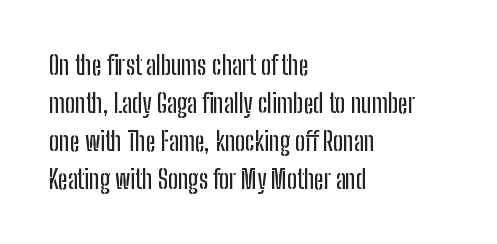
Vertical strokes here are truly vertical. Inter-character spacing is left at the font's built-in metrics. Beneath every word, the page is bare. The typesetter chose a ragged-right arrangement here. Quick note: interline space is typical.
